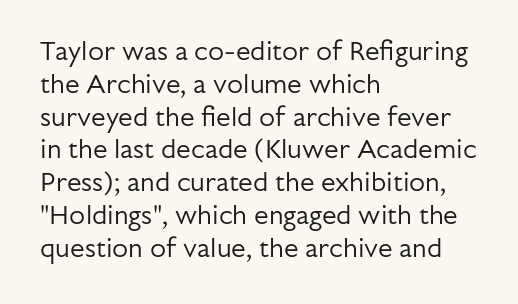
{"italic": "no", "bold": "no", "underline": "no", "align": "left", "line_spacing": "normal", "line_spacing_ratio": 1.26, "letter_spacing": "normal", "letter_spacing_em": 0.0, "glyph_px": 26}
